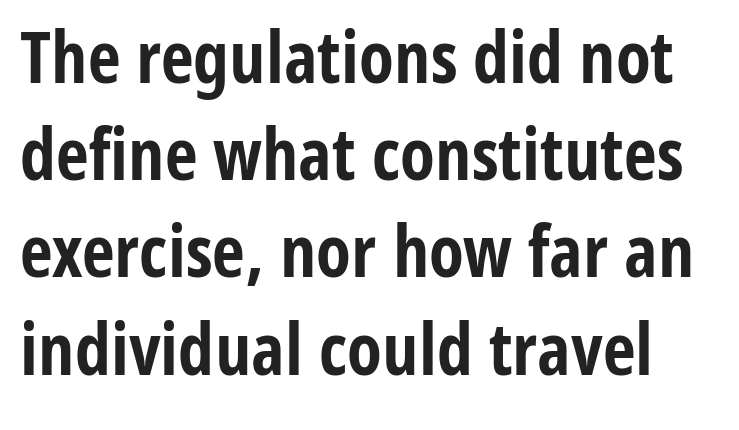
Nothing sits at the stroke ends, so this counts as sans-serif. Note the varied advance widths — an 'i' is clearly narrower than an 'm'. Vertically, the passage feels balanced, rows spaced as you'd expect. Glyph-to-glyph distance matches everyday printed text. Every letter is thick-stroked: bold, no question. The lettering stays uniformly vertical, giving the passage a roman look.
